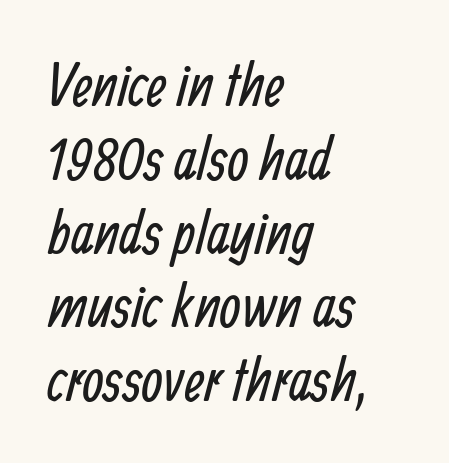
Q: Is the text bold? A: No.
Q: Is the typeface a serif or a sans-serif typeface? A: Sans-serif.
Q: Is the text underlined? A: No.
Q: How is the paragraph aligned? A: Left-aligned.
Q: Is the spacing between letters normal or unusually wide? A: Normal.
Q: Width (condensed, normal, or wide)? A: Condensed.
Q: Stroke contrast? A: Low.
Q: x-height? A: Medium.
Q: Monospaced? A: No.
